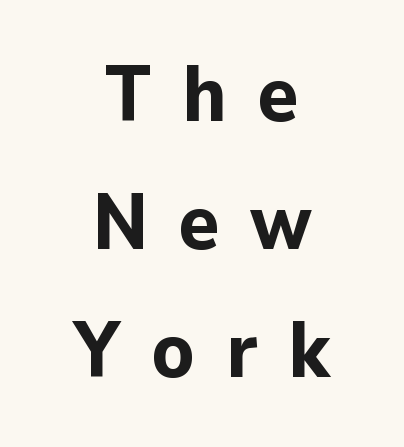
Strokes here are thick enough to call this a true bold. Baseline-to-baseline distance is the conventional proportion of letter height. Short and long lines alike share a common midpoint. The letters stand upright; this is a roman face. Spacing verdict: proportional, widths tailored to each character. The rendering inserts visible extra space after every character.
